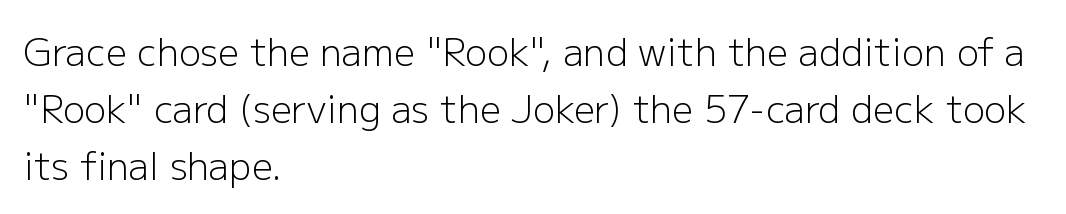
{"serif": "no", "italic": "no", "bold": "no", "weight": "light", "width": "normal", "stroke_contrast": "low", "x_height": "medium", "monospaced": "no", "underline": "no", "align": "left", "line_spacing": "normal", "line_spacing_ratio": 1.54, "letter_spacing": "normal", "letter_spacing_em": 0.0, "glyph_px": 37}
